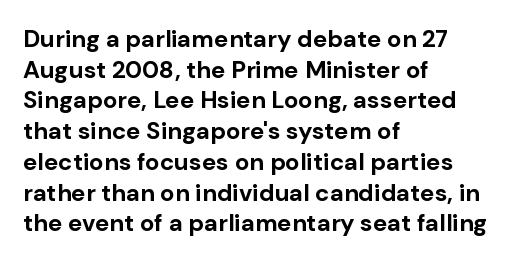
{"italic": "no", "bold": "yes", "underline": "no", "align": "left", "line_spacing": "normal", "line_spacing_ratio": 1.28, "letter_spacing": "normal", "letter_spacing_em": 0.0, "glyph_px": 24}
